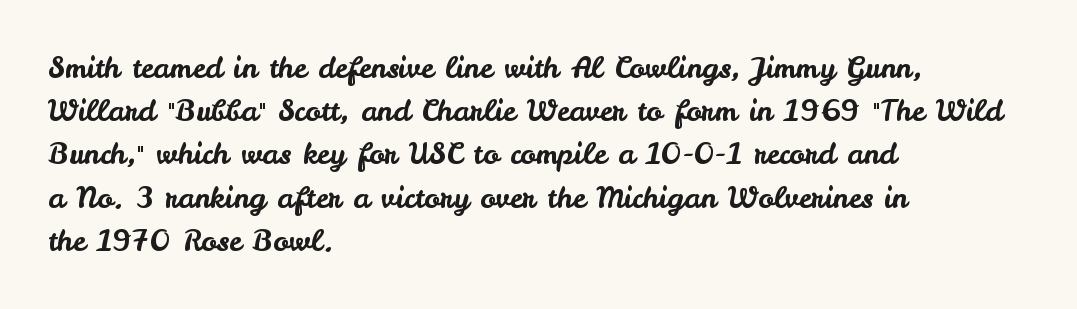
Q: Is the text italic (slanted)? A: Yes.
Q: Is the typeface a serif or a sans-serif typeface? A: Sans-serif.
Q: Is the text underlined? A: No.
Q: How is the paragraph aligned? A: Left-aligned.
Q: Is the spacing between letters normal or unusually wide? A: Normal.
Q: Is the spacing between lines tight, normal or loose? A: Normal.
Q: Width (condensed, normal, or wide)? A: Normal.
Q: Stroke contrast? A: Low.
Q: x-height? A: Small.
Q: Monospaced? A: No.
